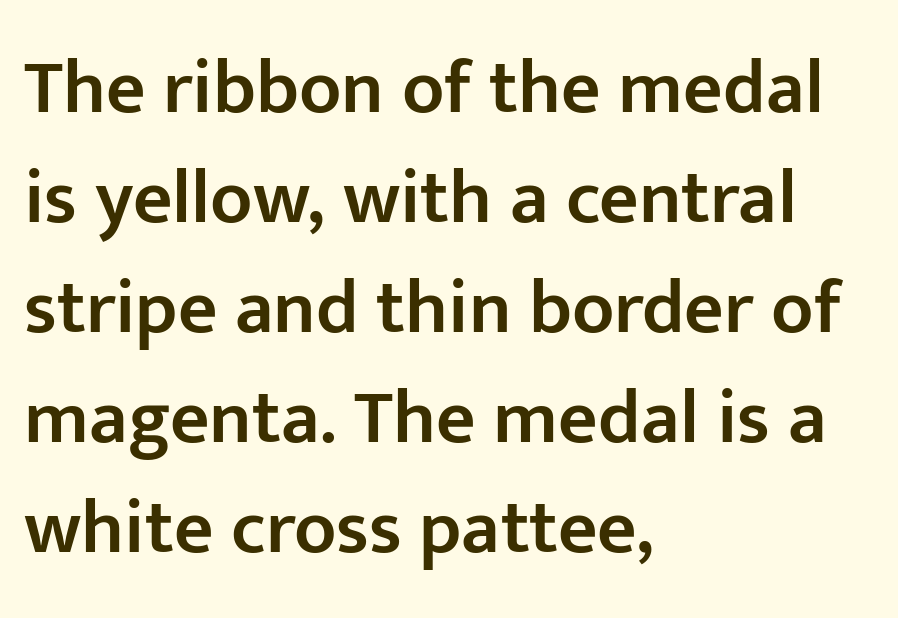
The lettering holds an erect, upright posture throughout. Line spacing here is normal. The letters carry no serifs — their stems end cleanly without finishing strokes. Short note: letters normally spaced. A clean baseline with only descenders dipping below it.
